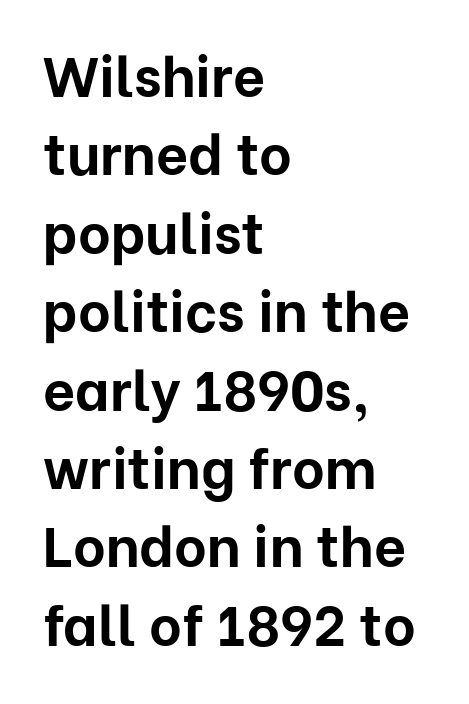
I'd call this a sans setting — the letters go barefoot. Casual observation: everything's shoved over to the left. Italic? Not at all — the glyphs are vertical. Line spacing here is normal. Each word holds together tightly as a unit, with standard inter-letter gaps.
